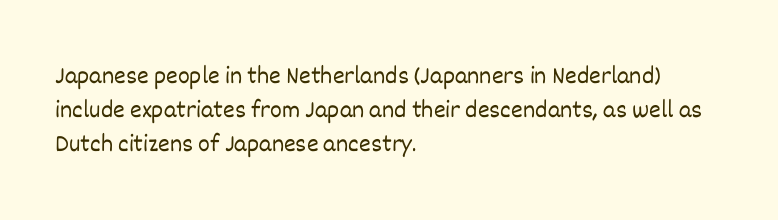
A normal amount of white space separates one row of letters from the next. Honestly, the letter spacing is just normal — you wouldn't notice it. The font's upright variant was chosen for this text. Is this a heavy cut? Hardly; it is regular or lighter. Caption: multi-line text, flush left, ragged right.
